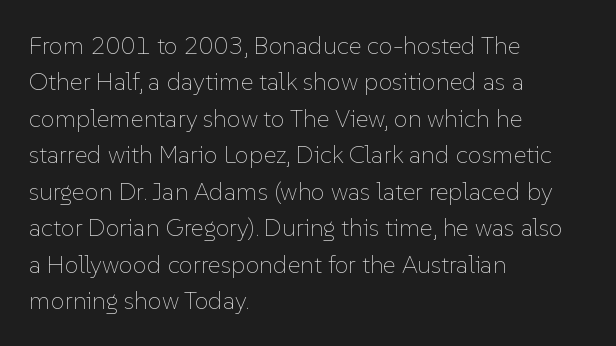
In terms of posture, this sample is upright. The passage shown has conventional tracking throughout. The zone under the glyphs is completely vacant. The lines are quadded left. These glyphs show unthickened strokes, regular width or finer. Rows of type keep a routine distance in the vertical direction.
